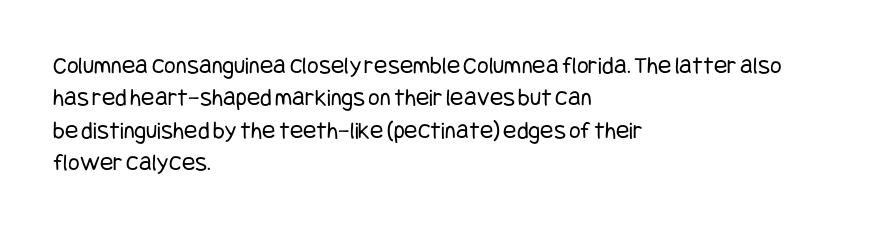
{"italic": "no", "bold": "no", "underline": "no", "align": "left", "line_spacing": "normal", "line_spacing_ratio": 1.3, "letter_spacing": "normal", "letter_spacing_em": 0.0, "glyph_px": 25}
